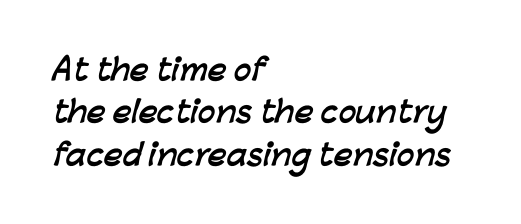
The setting favours the left margin, as ordinary paragraphs usually do. Notice how thick the strokes are: this is what a full bold looks like. Look at the bottom of the vertical strokes: they stop flat, with no serifs. Successive baselines arrive at the customary interval. Bare-footed words on every line. Proportional: the letters do not fall into vertical columns.
